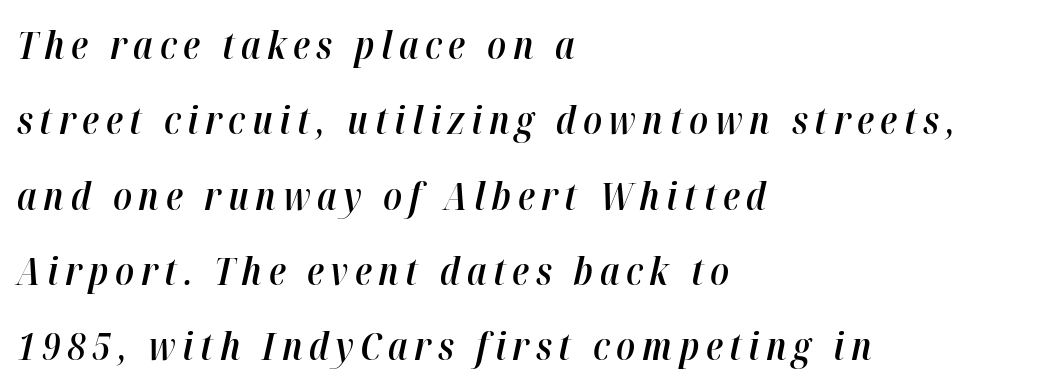
Emphasis-style slanted type is in use. Clear beneath every line of the passage. Summary of vertical rhythm: relaxed, with wide interline spacing. Is the block centered? No — it sits flush against the left margin. This is moderately heavy type, rendered in semibold.
